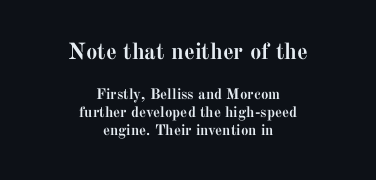
No word sits above an underline. The type sits square on the baseline with zero lean. Large over small — that's the arrangement of the two blocks here. Here the glyphs are tracked normally, forming tight word shapes. Emphasis by weight is at full strength: bold.
